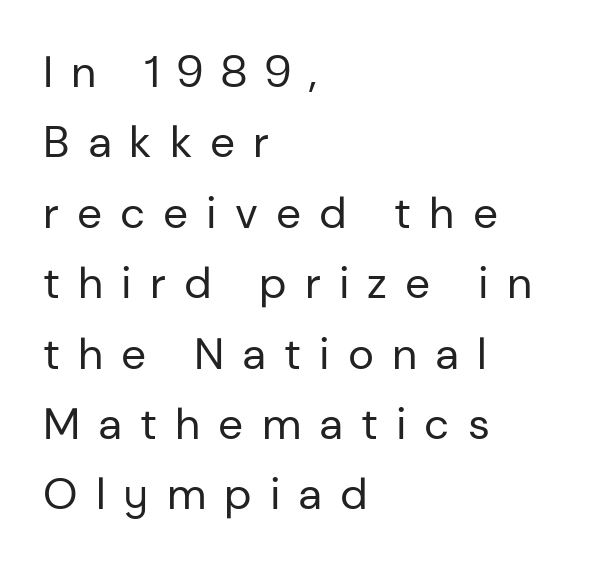
Do the letters lean? They stand straight. Each new line begins a customary step beneath the previous one. Weight: regular or lighter. The lines in this sample share a left origin and differ only in where they stop. Varying glyph widths throughout — classic text-font behaviour.
